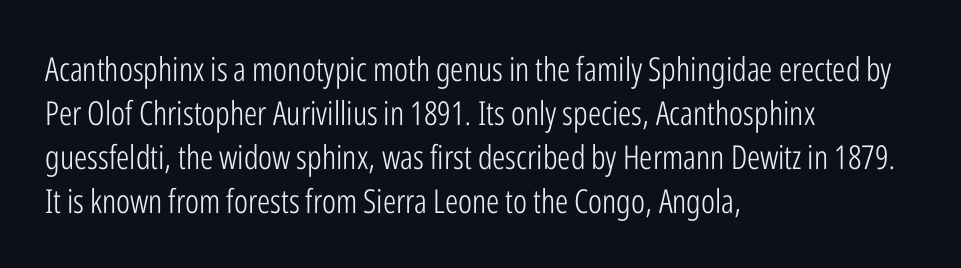
Q: Is the text bold? A: No.
Q: Is the text italic (slanted)? A: No, it is upright.
Q: Is the typeface a serif or a sans-serif typeface? A: Sans-serif.
Q: Is the text underlined? A: No.
Q: How is the paragraph aligned? A: Left-aligned.
Q: Is the spacing between letters normal or unusually wide? A: Normal.
Q: Is the spacing between lines tight, normal or loose? A: Normal.
Q: Width (condensed, normal, or wide)? A: Condensed.
Q: Stroke contrast? A: Low.
Q: x-height? A: Medium.
Q: Monospaced? A: No.
